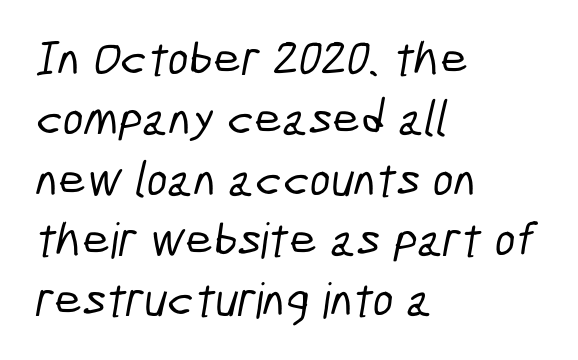
The image shows 49 px condensed sans-serif type; set left-aligned, line spacing 1.23x, normal letter spacing, not underlined; low stroke contrast and a medium x-height.
